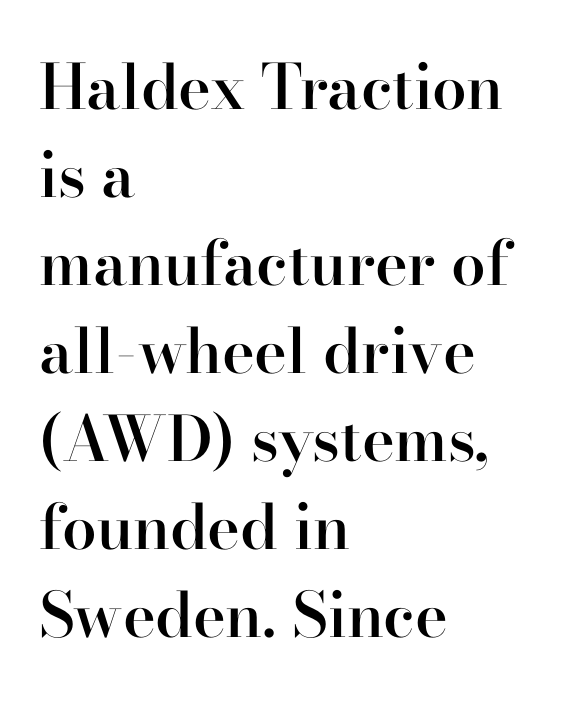
Q: Is the text bold? A: Semi-bold.
Q: Is the text italic (slanted)? A: No, it is upright.
Q: Is the typeface a serif or a sans-serif typeface? A: Serif.
Q: Is the text underlined? A: No.
Q: How is the paragraph aligned? A: Left-aligned.
Q: Is the spacing between letters normal or unusually wide? A: Normal.
Q: Is the spacing between lines tight, normal or loose? A: Normal.
Q: Width (condensed, normal, or wide)? A: Normal.
Q: Stroke contrast? A: High.
Q: x-height? A: Small.
Q: Monospaced? A: No.
